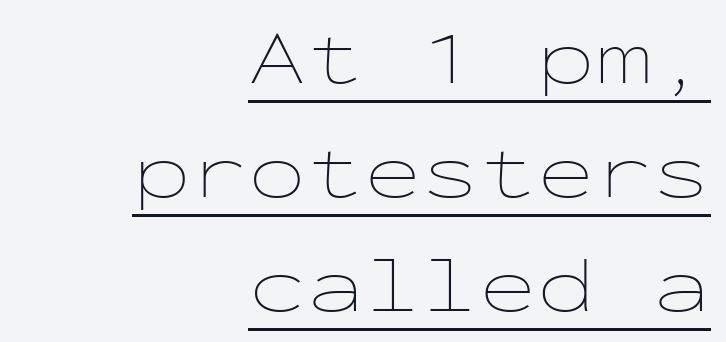
Q: Is the text bold? A: No.
Q: Is the text italic (slanted)? A: No, it is upright.
Q: Is the text underlined? A: Yes.
Q: How is the paragraph aligned? A: Right-aligned.
Q: Is the spacing between letters normal or unusually wide? A: Normal.
Q: Is the spacing between lines tight, normal or loose? A: Normal.
Q: Width (condensed, normal, or wide)? A: Wide.
Q: Stroke contrast? A: Low.
Q: x-height? A: Medium.
Q: Monospaced? A: Yes.
